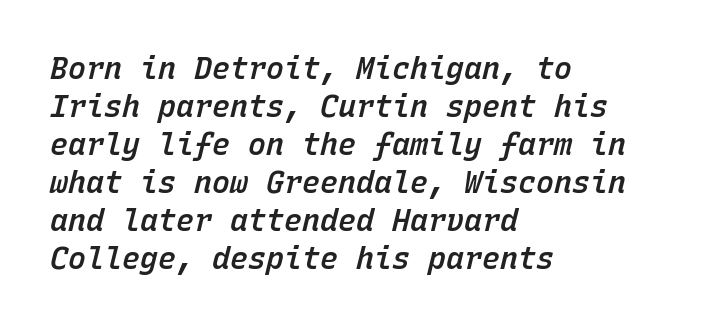
{"italic": "yes", "lean": "right", "slant_degrees": 15, "bold": "semi", "weight": "semibold", "width": "normal", "stroke_contrast": "low", "x_height": "medium", "monospaced": "yes", "underline": "no", "align": "left", "line_spacing": "normal", "line_spacing_ratio": 1.27, "letter_spacing": "normal", "letter_spacing_em": 0.0, "glyph_px": 30}
